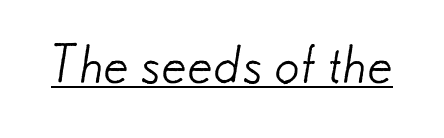
{"serif": "no", "bold": "no", "weight": "light", "width": "normal", "stroke_contrast": "low", "x_height": "small", "monospaced": "no", "underline": "yes", "letter_spacing": "normal", "letter_spacing_em": 0.0, "glyph_px": 51}
